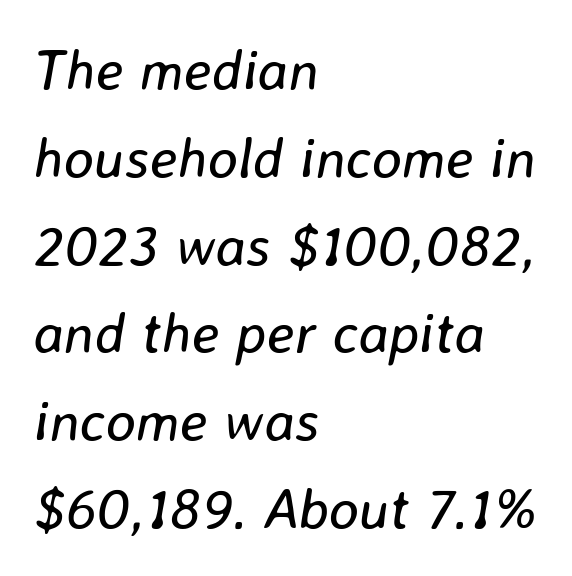
Q: Is the text bold? A: No.
Q: Is the text italic (slanted)? A: Yes, it leans right by about 8 degrees.
Q: Is the text underlined? A: No.
Q: How is the paragraph aligned? A: Left-aligned.
Q: Is the spacing between letters normal or unusually wide? A: Normal.
Q: Is the spacing between lines tight, normal or loose? A: Normal.
Q: Width (condensed, normal, or wide)? A: Normal.
Q: Stroke contrast? A: Low.
Q: x-height? A: Medium.
Q: Monospaced? A: No.
